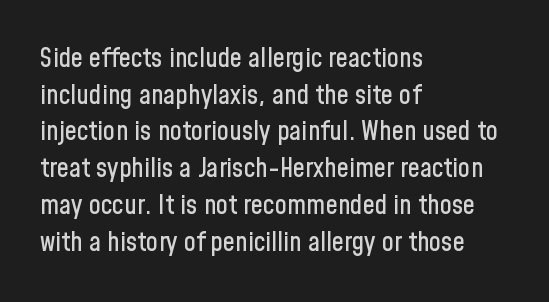
Q: Is the text italic (slanted)? A: No, it is upright.
Q: Is the text underlined? A: No.
Q: How is the paragraph aligned? A: Left-aligned.
Q: Is the spacing between letters normal or unusually wide? A: Normal.
Q: Is the spacing between lines tight, normal or loose? A: Normal.
